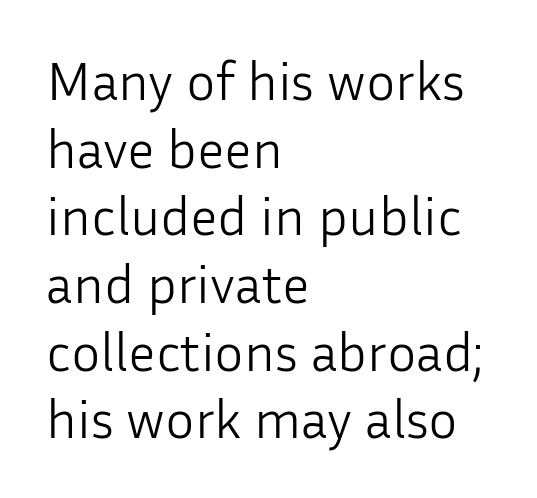
The image shows 55 px light sans-serif type, upright; set left-aligned, line spacing 1.23x, normal letter spacing, not underlined; low stroke contrast and a medium x-height.
